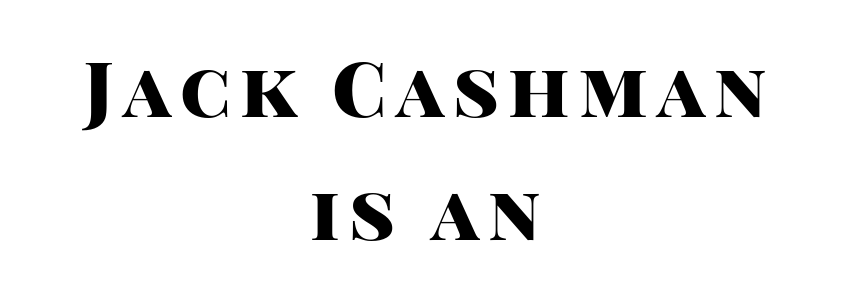
The image shows 76 px heavy sans-serif type, upright; set centered, normal line spacing (1.62x), not underlined; high stroke contrast and a large x-height.
